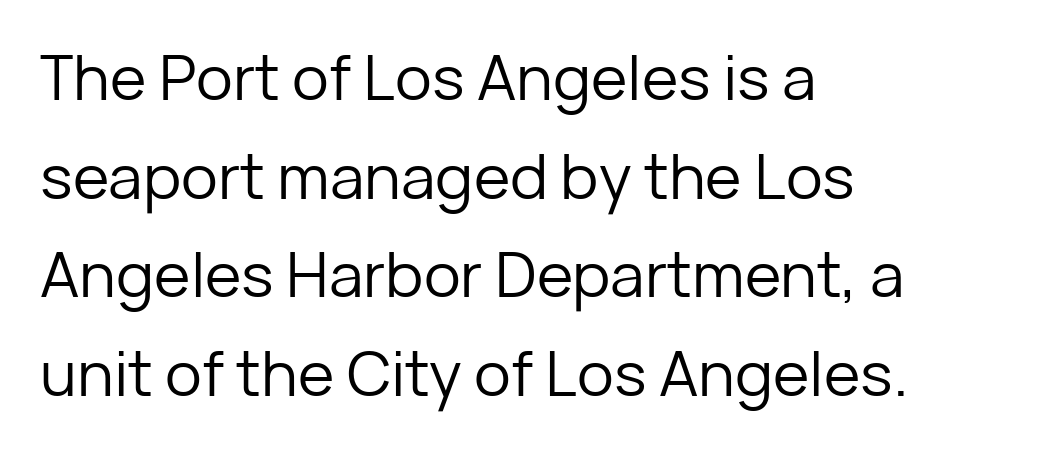
The image shows 62 px regular-weight sans-serif type, upright; set left-aligned, normal line spacing (1.59x), normal letter spacing, not underlined; low stroke contrast and a medium x-height.
